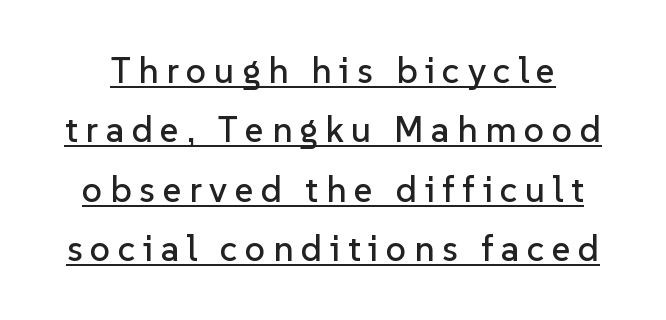
Typographically, this falls in the sans-serif category. This block has exactly the height ordinary leading produces. Each letter keeps its own natural width here, so spacing adapts to shape. The tracking reads as deliberately expanded to a designer's eye. Ascenders rise straight up at ninety degrees. A continuous stroke trails under the words, as in a hyperlink.
